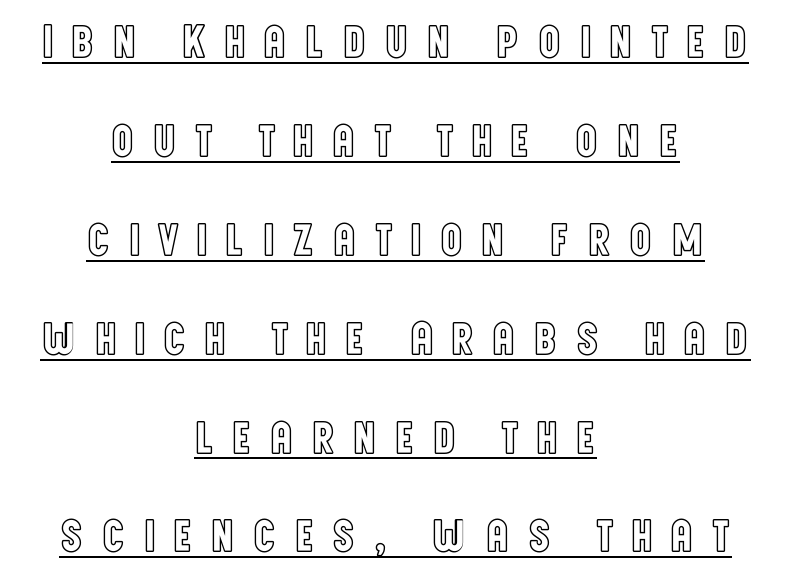
The line-height multiplier appears high, well above default. Observe the wide spacing: letters keep a clear distance from each other. This is the regular roman posture of the typeface. Notice how a bar underscores the lettering throughout. Think of a printed novel: that variable character pitch is what you see here.
